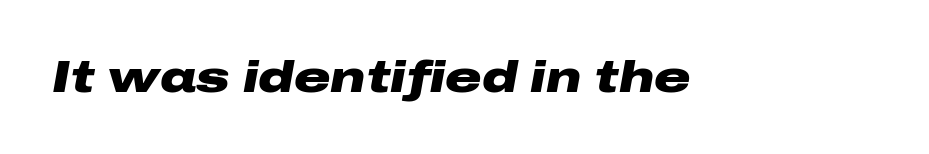
{"italic": "yes", "lean": "right", "slant_degrees": 10, "bold": "yes", "weight": "heavy", "width": "wide", "stroke_contrast": "low", "x_height": "medium", "monospaced": "no", "underline": "no", "letter_spacing": "normal", "letter_spacing_em": 0.0, "glyph_px": 45}
